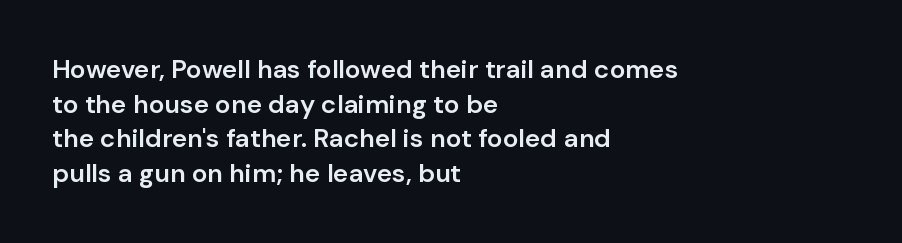
The image shows 26 px text type, upright; set left-aligned, normal line spacing (1.33x), normal letter spacing, not underlined.
